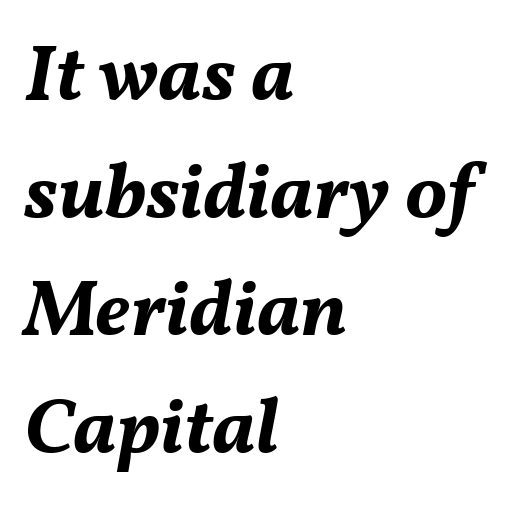
The image shows 79 px bold type, italic (leaning right); set left-aligned, normal line spacing (1.49x), normal letter spacing, not underlined; medium stroke contrast and a medium x-height.
